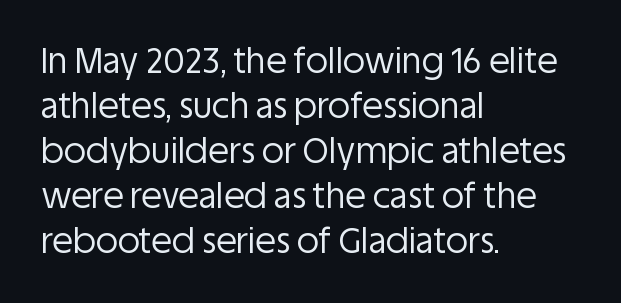
Do the characters align in a grid? No, the font is proportional. A quiet, ordinary-to-light weight characterises the typeface. What stands out about the letter spacing? Nothing — it is the standard amount. If you drew a ruler down the left edge, every line would touch it. The line-height multiplier appears to be the usual default.
